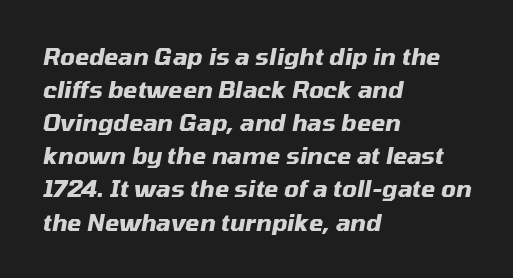
The image shows 23 px bold type, italic (leaning right); set left-aligned, normal line spacing (1.44x), normal letter spacing, not underlined.
